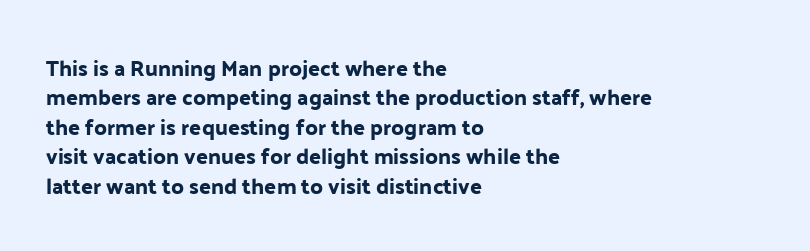
The image shows 22 px text type, upright; set left-aligned, normal line spacing (1.34x), normal letter spacing, not underlined.
